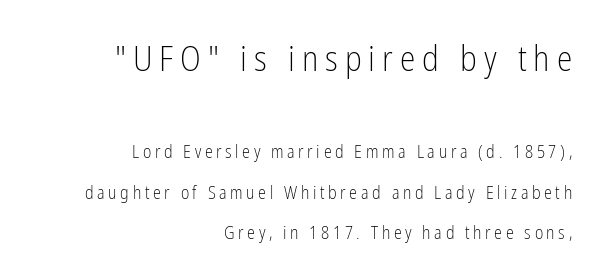
The face used here is a sans, in the tradition of grotesques and geometrics. The font's upright variant was chosen for this text. A student would notice the top passage is typeset larger than what follows. Varying glyph widths throughout — classic text-font behaviour. Does extra space separate the letters? Yes, quite a lot of it. If you drew a ruler down the right edge, every line would touch it.
